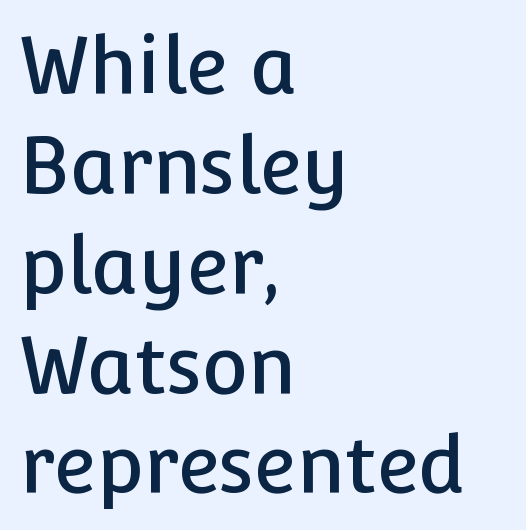
{"serif": "no", "italic": "no", "width": "normal", "stroke_contrast": "low", "x_height": "medium", "monospaced": "no", "underline": "no", "align": "left", "line_spacing": "normal", "line_spacing_ratio": 1.28, "letter_spacing": "normal", "letter_spacing_em": 0.0, "glyph_px": 78}
